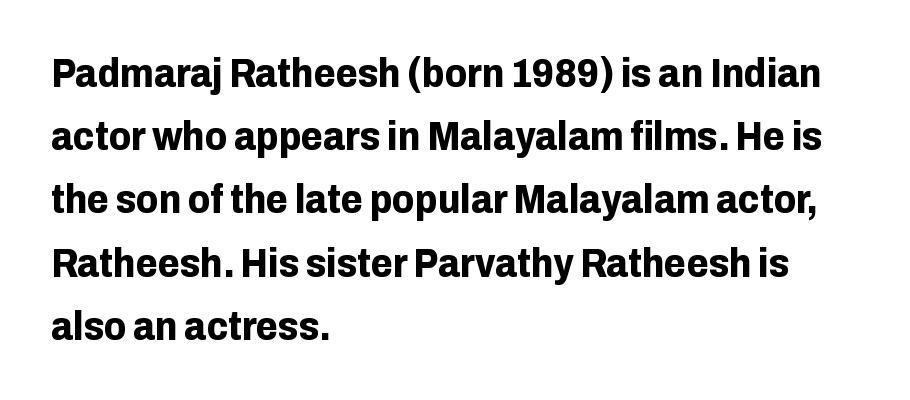
The image shows 40 px bold sans-serif type, upright; set left-aligned, normal line spacing (1.58x), normal letter spacing, not underlined; low stroke contrast and a medium x-height.
